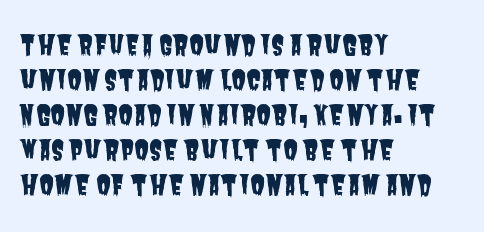
Q: Is the text underlined? A: No.
Q: How is the paragraph aligned? A: Left-aligned.
Q: Is the spacing between letters normal or unusually wide? A: Normal.
Q: Is the spacing between lines tight, normal or loose? A: Normal.
